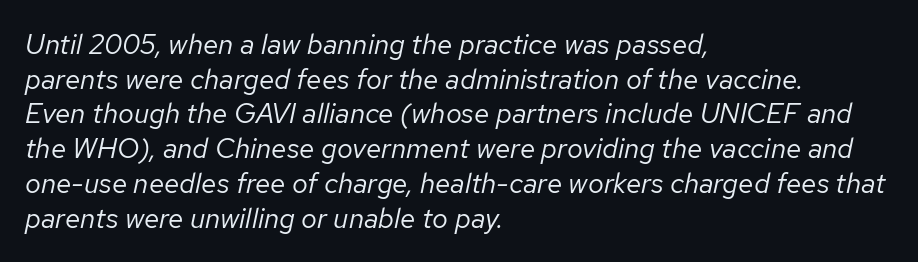
{"italic": "yes", "lean": "right", "slant_degrees": 12, "bold": "no", "weight": "regular", "width": "normal", "stroke_contrast": "low", "x_height": "medium", "monospaced": "no", "underline": "no", "align": "left", "line_spacing_ratio": 1.24, "letter_spacing": "normal", "letter_spacing_em": 0.0, "glyph_px": 28}
